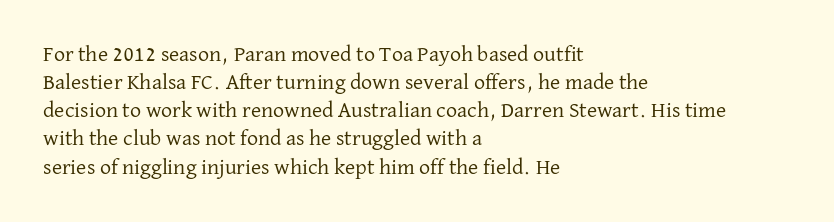
The image shows 22 px text type, upright; set left-aligned, normal line spacing (1.28x), normal letter spacing, not underlined.
